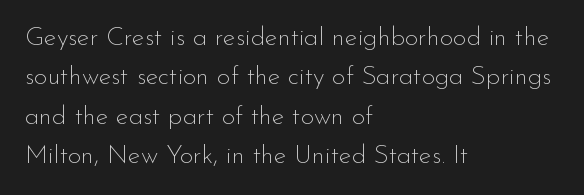
Q: Is the text bold? A: No.
Q: Is the text italic (slanted)? A: No, it is upright.
Q: Is the text underlined? A: No.
Q: How is the paragraph aligned? A: Left-aligned.
Q: Is the spacing between letters normal or unusually wide? A: Normal.
Q: Is the spacing between lines tight, normal or loose? A: Normal.
